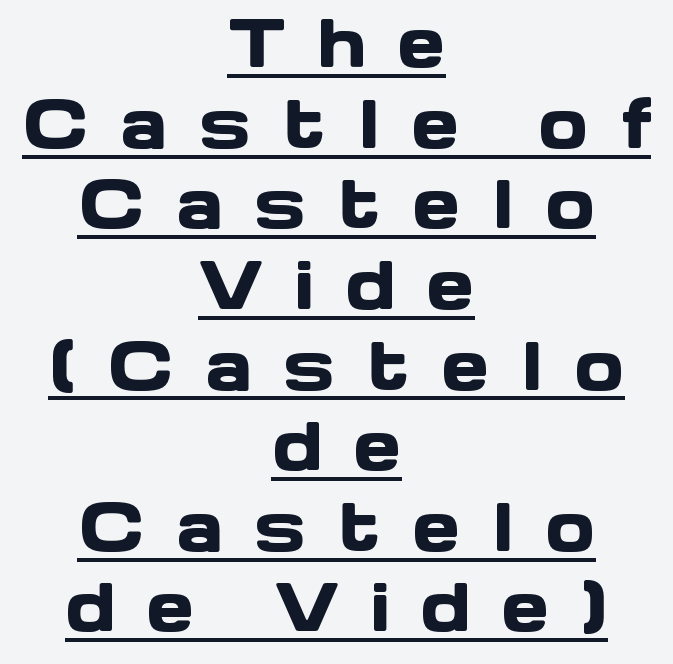
The passage shown is underscored from start to finish. When letters stand straight like this, we call the style roman or upright. Each word looks stretched out because of the extra space between its letters. The passage shown is typeset with a sans-serif family. The rendering uses a bold face; every stroke is thick and dark.
